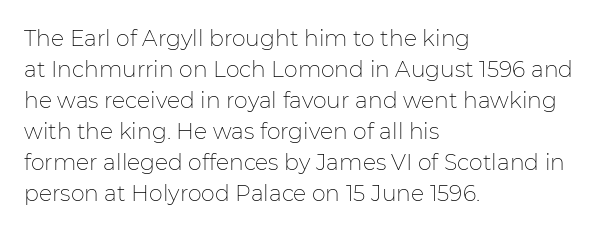
The words here are not underlined. Default kerning and tracking; the words read as compact shapes. The paragraph shown leans on its left margin. Posture: straight, roman, zero tilt. Vertical stems look standard width or narrower in stroke. Vertical spacing — default.
